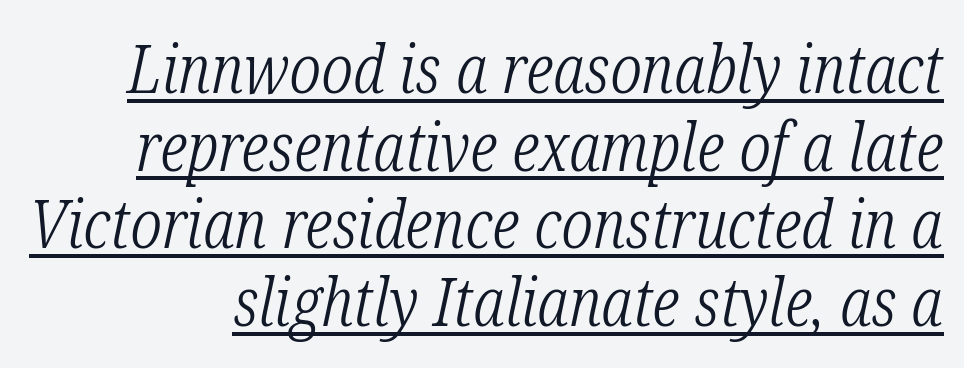
The image shows 67 px light, condensed serif type, italic (leaning right); set line spacing 1.16x, normal letter spacing, underlined; low stroke contrast and a medium x-height.
